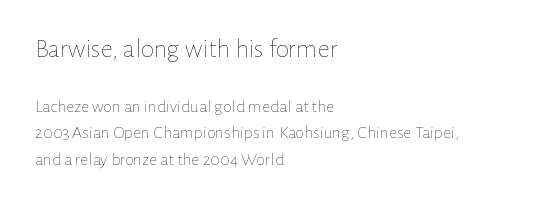
The image shows 27 px text type, upright; set left-aligned, normal line spacing (1.48x), normal letter spacing, not underlined; the first (top) block is 1.5x larger.
